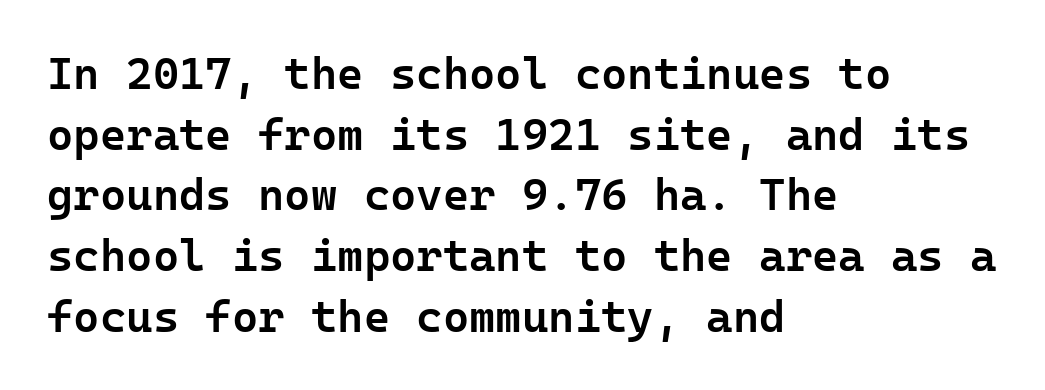
The image shows 45 px semibold sans-serif type, upright; set left-aligned, normal line spacing (1.35x), normal letter spacing, not underlined; low stroke contrast and a medium x-height.
